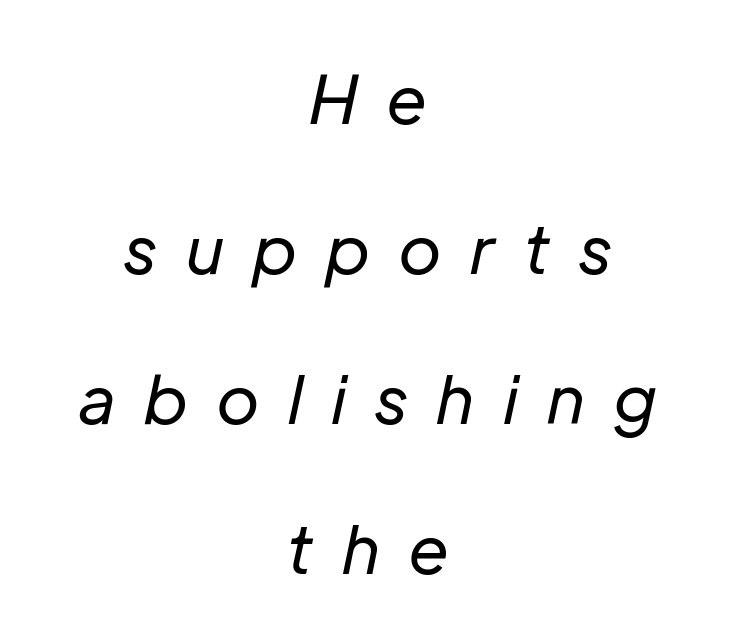
{"italic": "yes", "lean": "right", "slant_degrees": 12, "bold": "no", "weight": "regular", "width": "normal", "stroke_contrast": "low", "x_height": "medium", "monospaced": "no", "underline": "no", "align": "center", "line_spacing": "loose", "line_spacing_ratio": 2.24, "letter_spacing": "wide", "letter_spacing_em": 0.44, "glyph_px": 67}
